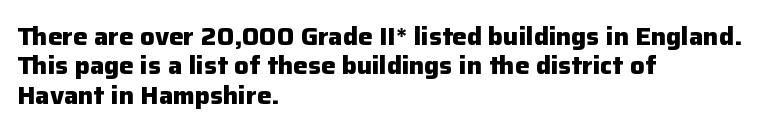
{"italic": "no", "bold": "yes", "underline": "no", "align": "left", "line_spacing_ratio": 1.22, "letter_spacing": "normal", "letter_spacing_em": 0.0, "glyph_px": 24}
